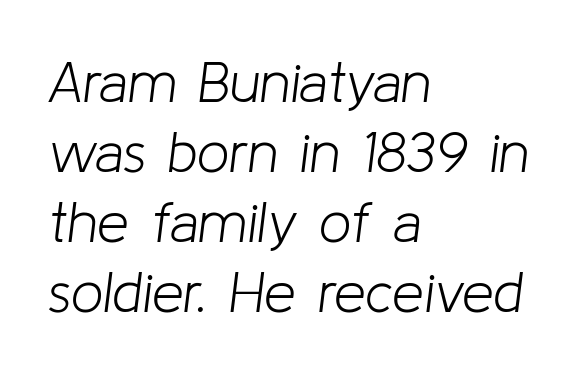
Q: Is the text bold? A: No.
Q: Is the text italic (slanted)? A: Yes, it leans right by about 8 degrees.
Q: Is the text underlined? A: No.
Q: How is the paragraph aligned? A: Left-aligned.
Q: Is the spacing between letters normal or unusually wide? A: Normal.
Q: Width (condensed, normal, or wide)? A: Normal.
Q: Stroke contrast? A: Low.
Q: x-height? A: Medium.
Q: Monospaced? A: No.
